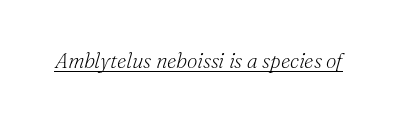
The image shows 21 px text type, italic (leaning right); set normal letter spacing, underlined.
